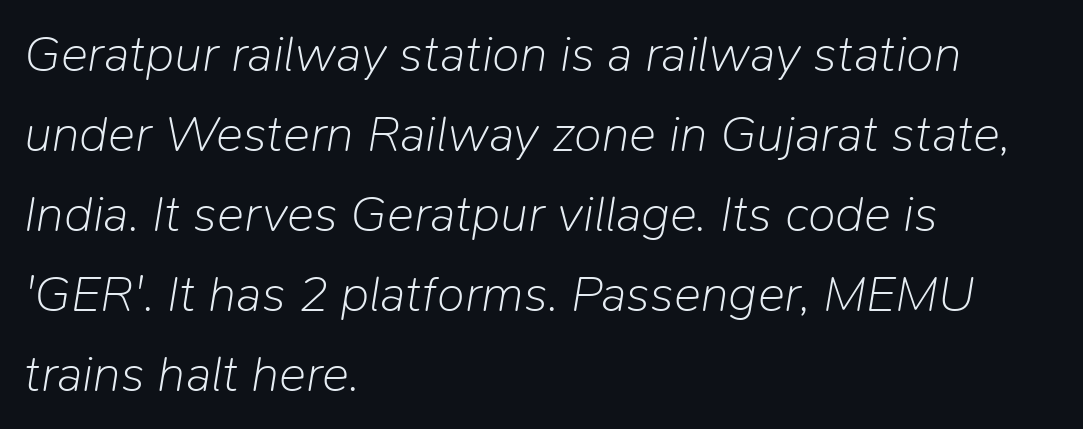
Q: Is the text bold? A: No.
Q: Is the text italic (slanted)? A: Yes, it leans right by about 9 degrees.
Q: Is the text underlined? A: No.
Q: How is the paragraph aligned? A: Left-aligned.
Q: Is the spacing between letters normal or unusually wide? A: Normal.
Q: Is the spacing between lines tight, normal or loose? A: Normal.
Q: Width (condensed, normal, or wide)? A: Normal.
Q: Stroke contrast? A: Low.
Q: x-height? A: Medium.
Q: Monospaced? A: No.
